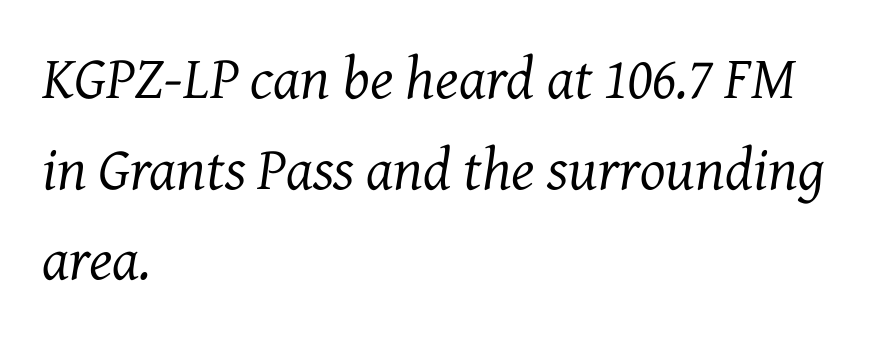
{"serif": "yes", "italic": "yes", "lean": "right", "slant_degrees": 7, "bold": "no", "weight": "regular", "width": "normal", "stroke_contrast": "medium", "x_height": "medium", "monospaced": "no", "underline": "no", "align": "left", "line_spacing": "normal", "line_spacing_ratio": 1.51, "letter_spacing": "normal", "letter_spacing_em": 0.0, "glyph_px": 60}
